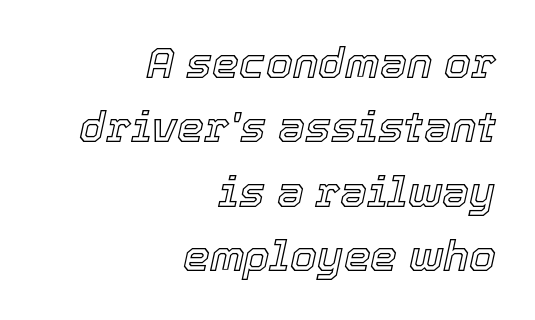
The image shows 43 px text type, italic (leaning right); set right-aligned, normal line spacing (1.5x), normal letter spacing, not underlined; a medium x-height.
